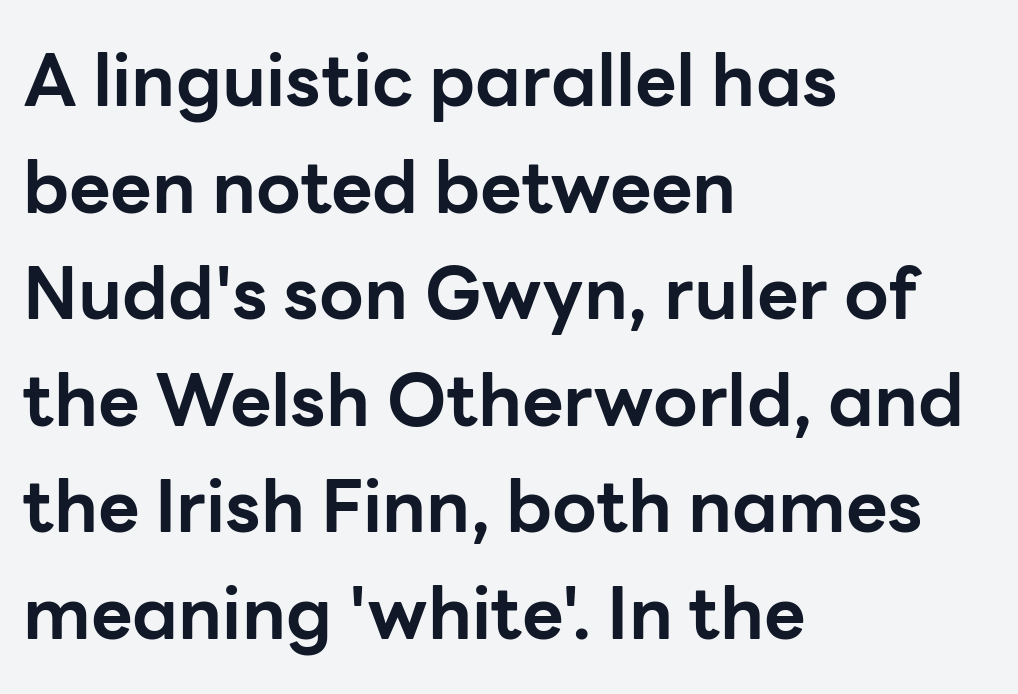
The image shows 72 px bold sans-serif type, upright; set left-aligned, normal line spacing (1.48x), normal letter spacing, not underlined; low stroke contrast and a medium x-height.
